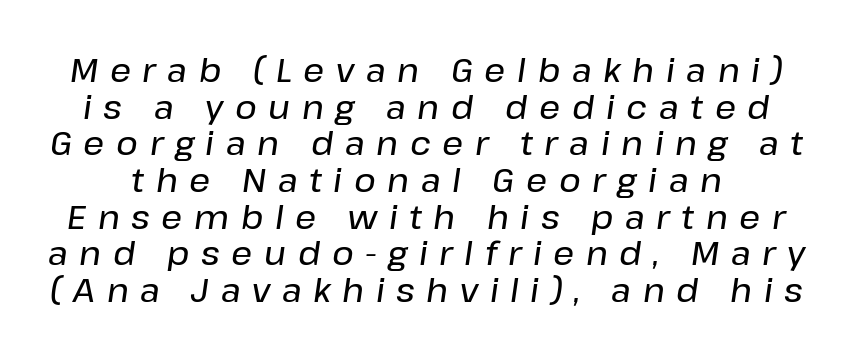
The image shows 33 px text type, italic (leaning right); set tight line spacing (1.11x), unusually wide letter spacing (+0.35 em), not underlined; low stroke contrast and a medium x-height.
